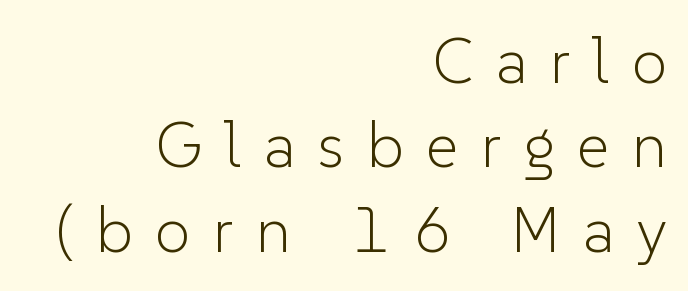
On a weight scale, this lands at 450 or below. Caption: multi-line text, flush right, ragged left. The string is rendered with underlining switched off. Examine the stroke ends and you'll find no serifs. Leading matches the norm, producing a regular column. Looks like regular typesetting: each glyph gets only the width it needs.
